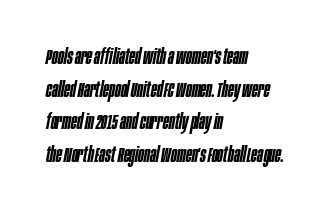
Q: Is the text bold? A: Semi-bold.
Q: Is the text italic (slanted)? A: Yes, it leans right by about 10 degrees.
Q: Is the text underlined? A: No.
Q: How is the paragraph aligned? A: Left-aligned.
Q: Is the spacing between letters normal or unusually wide? A: Normal.
Q: Is the spacing between lines tight, normal or loose? A: Normal.
